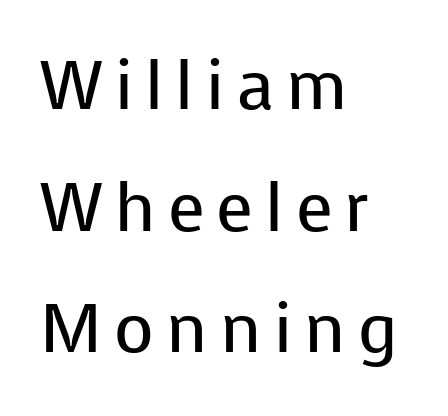
The image shows 68 px regular-weight sans-serif type, upright; set left-aligned, line spacing 1.79x, not underlined; low stroke contrast and a medium x-height.
